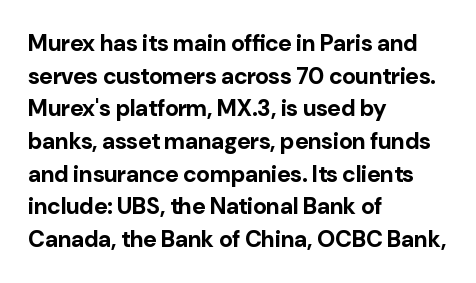
The image shows 23 px bold type, upright; set left-aligned, normal line spacing (1.42x), normal letter spacing, not underlined.
